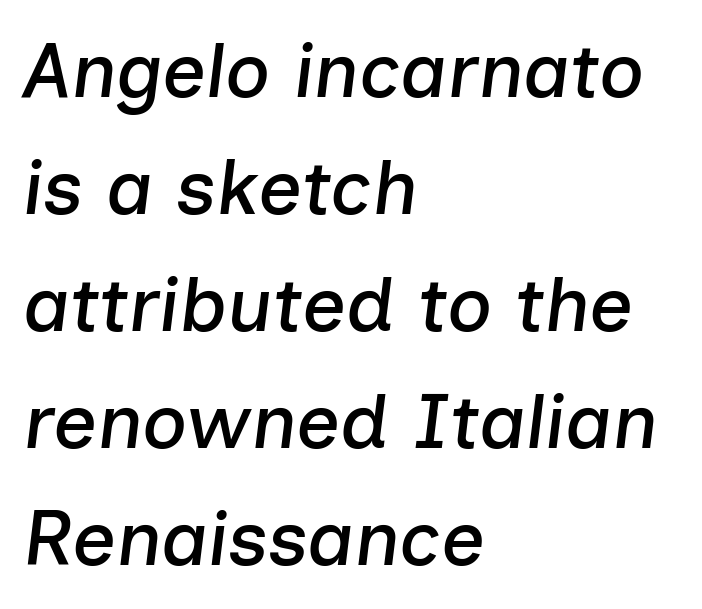
The image shows 77 px text type, italic (leaning right); set left-aligned, normal line spacing (1.52x), normal letter spacing, not underlined; low stroke contrast and a medium x-height.
